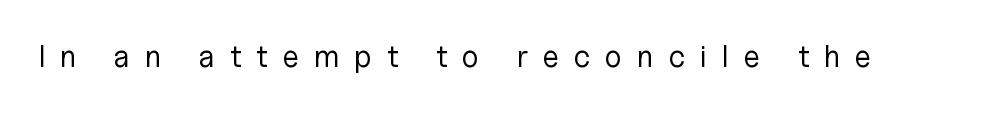
Q: Is the text bold? A: No.
Q: Is the text italic (slanted)? A: No, it is upright.
Q: Is the typeface a serif or a sans-serif typeface? A: Sans-serif.
Q: Is the text underlined? A: No.
Q: Is the spacing between letters normal or unusually wide? A: Unusually wide.
Q: Width (condensed, normal, or wide)? A: Normal.
Q: Stroke contrast? A: Low.
Q: x-height? A: Medium.
Q: Monospaced? A: No.
